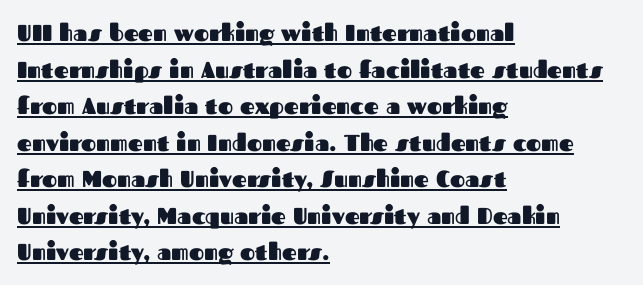
Q: Is the text bold? A: Yes.
Q: Is the text italic (slanted)? A: No, it is upright.
Q: Is the text underlined? A: Yes.
Q: How is the paragraph aligned? A: Left-aligned.
Q: Is the spacing between letters normal or unusually wide? A: Normal.
Q: Is the spacing between lines tight, normal or loose? A: Normal.
